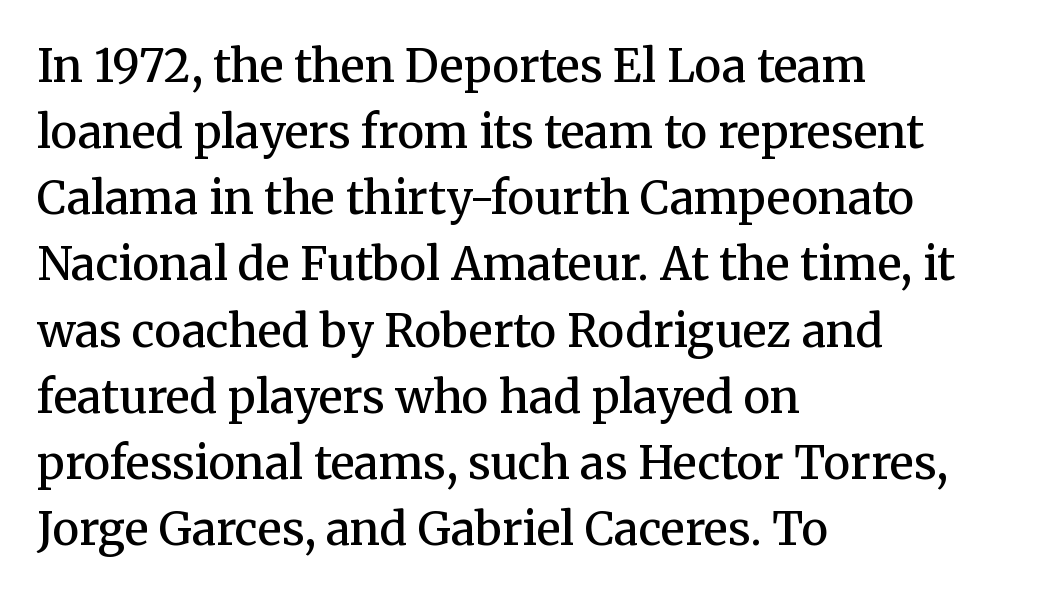
Does the copy run flush right? No — it runs flush left. The passage shown is not underscored anywhere. The rendering uses natural spacing where letterforms have individual widths. The line-height multiplier appears to be the usual default.
